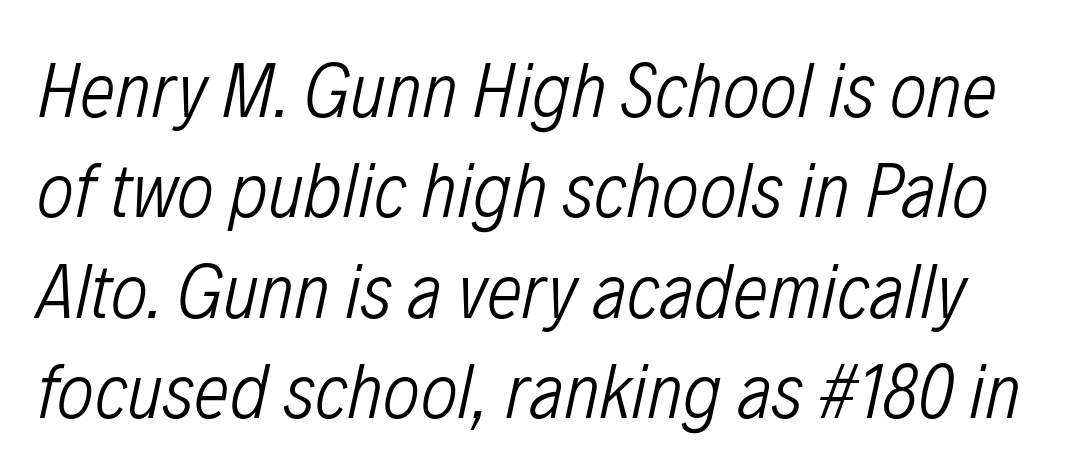
Q: Is the text bold? A: No.
Q: Is the text italic (slanted)? A: Yes, it leans right by about 12 degrees.
Q: Is the text underlined? A: No.
Q: Is the spacing between letters normal or unusually wide? A: Normal.
Q: Is the spacing between lines tight, normal or loose? A: Normal.
Q: Width (condensed, normal, or wide)? A: Condensed.
Q: Stroke contrast? A: Low.
Q: x-height? A: Medium.
Q: Monospaced? A: No.
